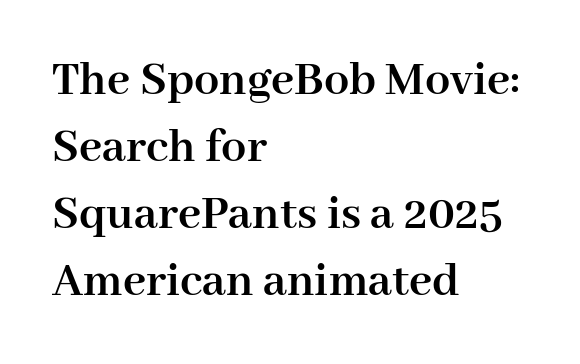
Q: Is the text bold? A: Yes.
Q: Is the text italic (slanted)? A: No, it is upright.
Q: Is the typeface a serif or a sans-serif typeface? A: Serif.
Q: Is the text underlined? A: No.
Q: How is the paragraph aligned? A: Left-aligned.
Q: Is the spacing between letters normal or unusually wide? A: Normal.
Q: Is the spacing between lines tight, normal or loose? A: Normal.
Q: Width (condensed, normal, or wide)? A: Normal.
Q: Stroke contrast? A: High.
Q: x-height? A: Medium.
Q: Monospaced? A: No.
